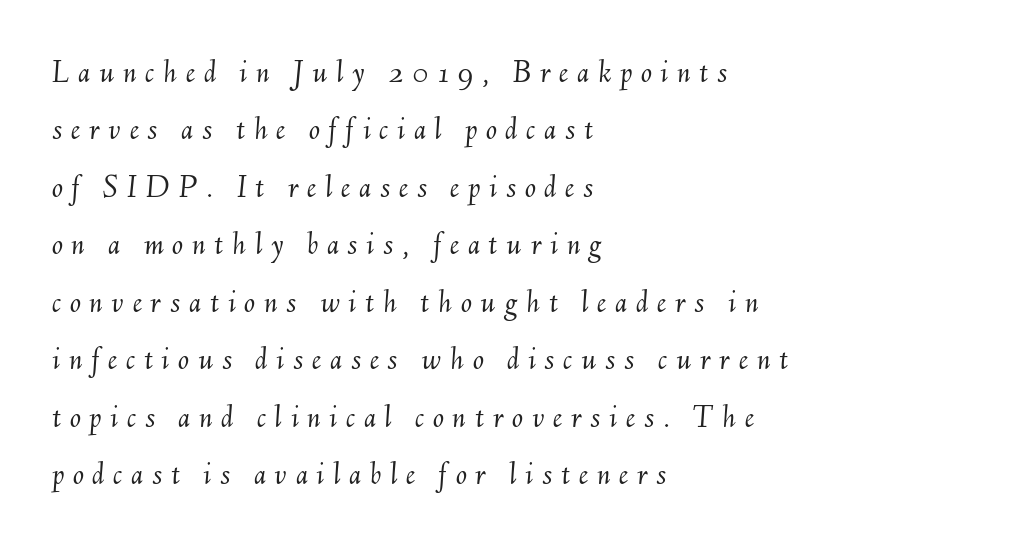
Looks like regular typesetting: each glyph gets only the width it needs. Only glyphs here, with clear space below each row. Stroke mass is kept to a normal reading level or below. Left-aligned paragraph, ragged on the right.
